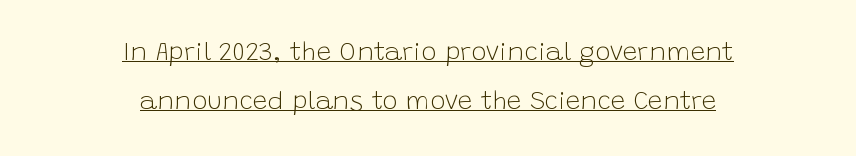
{"italic": "no", "bold": "no", "underline": "yes", "align": "center", "line_spacing_ratio": 1.88, "letter_spacing": "normal", "letter_spacing_em": 0.0, "glyph_px": 26}
